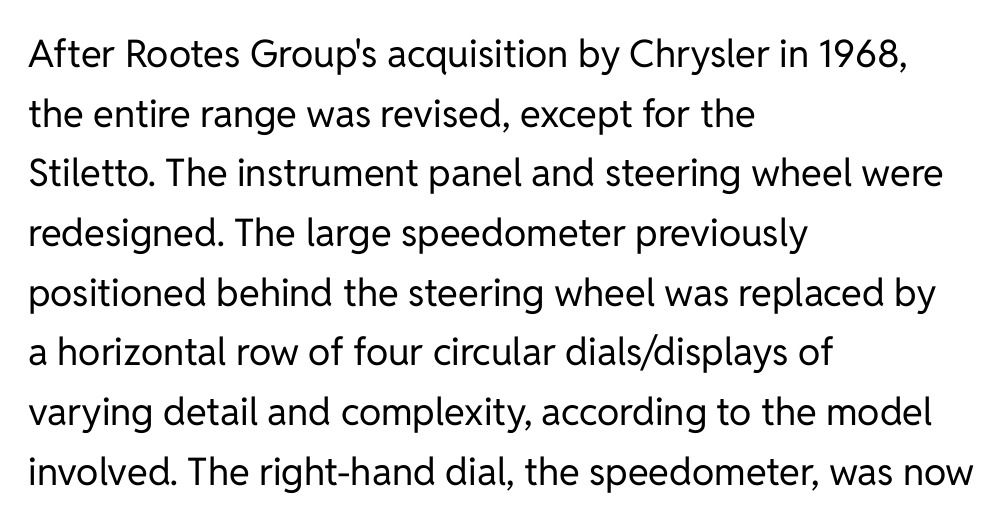
{"serif": "no", "italic": "no", "bold": "no", "weight": "regular", "width": "normal", "stroke_contrast": "low", "x_height": "medium", "monospaced": "no", "underline": "no", "align": "left", "line_spacing": "normal", "line_spacing_ratio": 1.57, "letter_spacing": "normal", "letter_spacing_em": 0.0, "glyph_px": 38}
